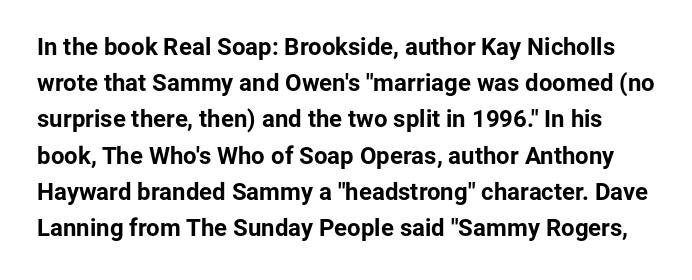
{"italic": "no", "bold": "yes", "underline": "no", "line_spacing": "normal", "line_spacing_ratio": 1.51, "letter_spacing": "normal", "letter_spacing_em": 0.0, "glyph_px": 24}
